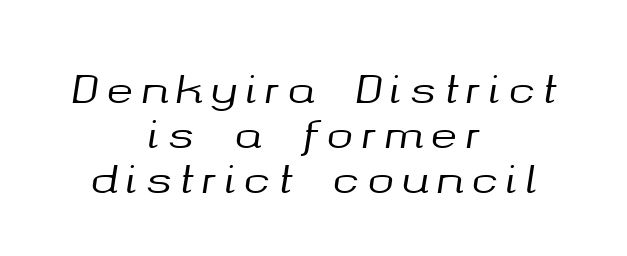
{"italic": "yes", "lean": "right", "slant_degrees": 8, "width": "normal", "stroke_contrast": "medium", "x_height": "medium", "monospaced": "no", "underline": "no", "align": "center", "line_spacing": "tight", "line_spacing_ratio": 1.12, "letter_spacing": "wide", "letter_spacing_em": 0.2, "glyph_px": 40}
